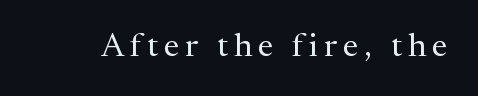
{"serif": "yes", "italic": "no", "bold": "no", "weight": "regular", "width": "normal", "stroke_contrast": "medium", "x_height": "medium", "monospaced": "no", "underline": "no", "glyph_px": 33}
